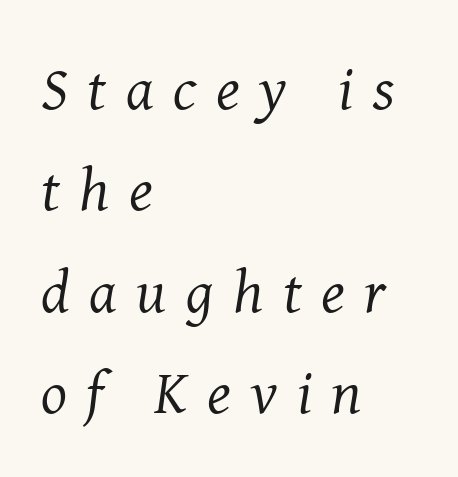
Serifs: yes, visible at the terminals of the letterforms. Would a proofreader flag this as italicized? Yes. Is the stroke heavy? The answer is a plain regular-or-lighter. The text block is weighted toward the left margin, trailing off unevenly rightward.
